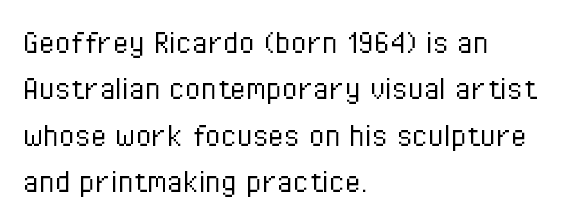
Q: Is the text bold? A: No.
Q: Is the text italic (slanted)? A: No, it is upright.
Q: Is the typeface a serif or a sans-serif typeface? A: Sans-serif.
Q: Is the text underlined? A: No.
Q: How is the paragraph aligned? A: Left-aligned.
Q: Is the spacing between letters normal or unusually wide? A: Normal.
Q: Is the spacing between lines tight, normal or loose? A: Normal.
Q: Width (condensed, normal, or wide)? A: Condensed.
Q: Stroke contrast? A: Low.
Q: x-height? A: Medium.
Q: Monospaced? A: No.
